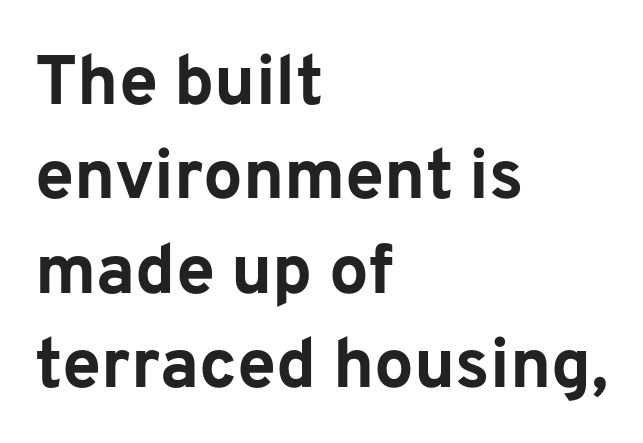
{"serif": "no", "italic": "no", "bold": "yes", "weight": "bold", "width": "normal", "stroke_contrast": "low", "x_height": "medium", "monospaced": "no", "underline": "no", "align": "left", "line_spacing": "normal", "line_spacing_ratio": 1.35, "letter_spacing": "normal", "letter_spacing_em": 0.0, "glyph_px": 70}
